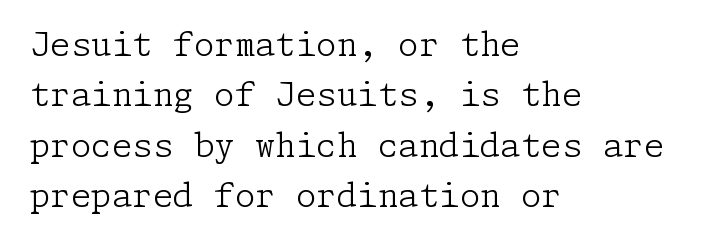
The image shows 33 px light serif type, upright; set left-aligned, normal line spacing (1.53x), normal letter spacing, not underlined; low stroke contrast and a medium x-height.
